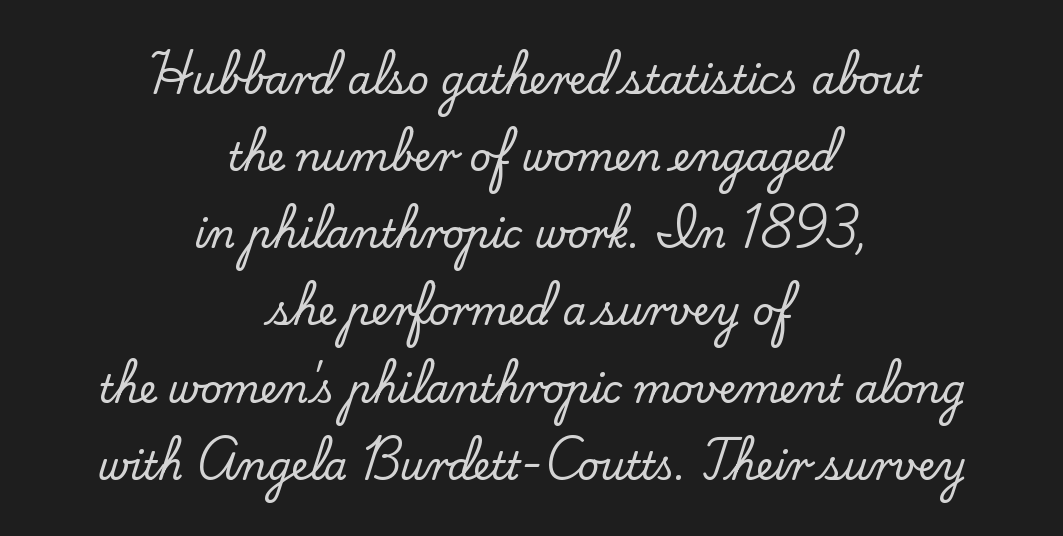
Q: Is the text italic (slanted)? A: Yes.
Q: Is the typeface a serif or a sans-serif typeface? A: Serif.
Q: Is the text underlined? A: No.
Q: How is the paragraph aligned? A: Centered.
Q: Is the spacing between letters normal or unusually wide? A: Normal.
Q: Is the spacing between lines tight, normal or loose? A: Loose.
Q: Width (condensed, normal, or wide)? A: Normal.
Q: Stroke contrast? A: Low.
Q: x-height? A: Small.
Q: Monospaced? A: No.
